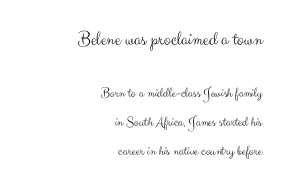
Q: Is the text bold? A: No.
Q: Is the text italic (slanted)? A: Yes.
Q: Is the text underlined? A: No.
Q: How is the paragraph aligned? A: Right-aligned.
Q: Is the spacing between letters normal or unusually wide? A: Normal.
Q: Is the spacing between lines tight, normal or loose? A: Loose.
Q: Which block of text is set in a larger size, the first (top) or the second (bottom)? A: The first (top) one.
